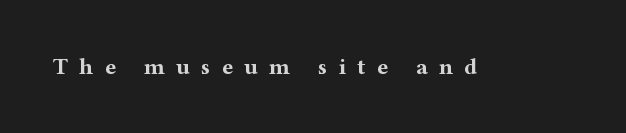
{"italic": "no", "bold": "yes", "underline": "no", "letter_spacing": "wide", "letter_spacing_em": 0.49, "glyph_px": 23}
